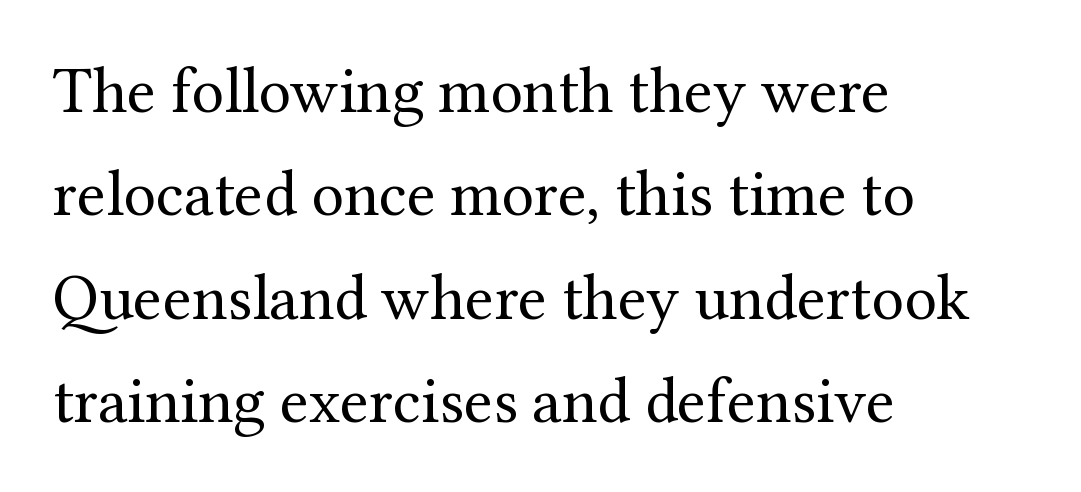
{"serif": "yes", "italic": "no", "bold": "no", "weight": "regular", "width": "normal", "stroke_contrast": "medium", "x_height": "medium", "monospaced": "no", "underline": "no", "align": "left", "line_spacing": "normal", "line_spacing_ratio": 1.59, "letter_spacing": "normal", "letter_spacing_em": 0.0, "glyph_px": 65}
